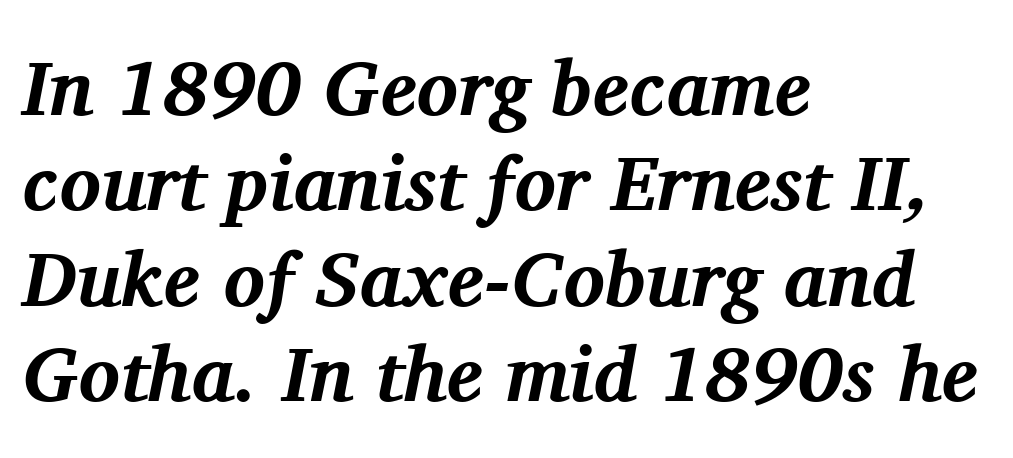
{"serif": "yes", "italic": "yes", "lean": "right", "slant_degrees": 11, "bold": "yes", "weight": "bold", "width": "normal", "stroke_contrast": "medium", "x_height": "medium", "monospaced": "no", "underline": "no", "align": "left", "line_spacing_ratio": 1.24, "letter_spacing": "normal", "letter_spacing_em": 0.0, "glyph_px": 77}
